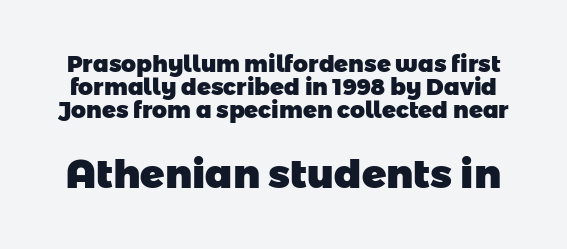
Q: Is the text bold? A: Yes.
Q: Is the typeface a serif or a sans-serif typeface? A: Sans-serif.
Q: Is the text underlined? A: No.
Q: Is the spacing between letters normal or unusually wide? A: Normal.
Q: Is the spacing between lines tight, normal or loose? A: Tight.
Q: Which block of text is set in a larger size, the first (top) or the second (bottom)? A: The second (bottom) one.
Q: Width (condensed, normal, or wide)? A: Normal.
Q: Stroke contrast? A: Low.
Q: x-height? A: Medium.
Q: Monospaced? A: No.
